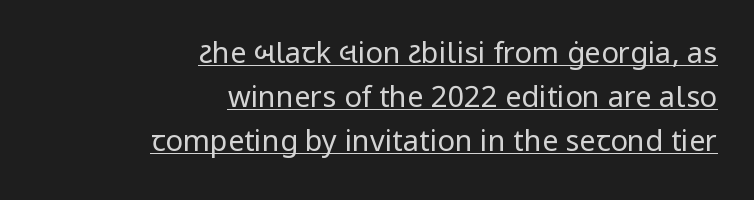
Italic: no, the glyphs are upright roman. Does the copy run flush right? Yes — the right margin is perfectly even. Underlining? Definitely there. These lines are rendered in a variable-pitch font.
